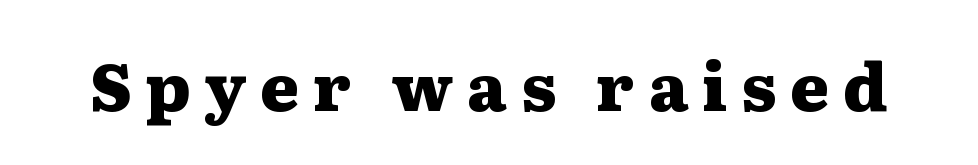
Q: Is the text bold? A: Yes.
Q: Is the text italic (slanted)? A: No, it is upright.
Q: Is the typeface a serif or a sans-serif typeface? A: Serif.
Q: Is the text underlined? A: No.
Q: Is the spacing between letters normal or unusually wide? A: Unusually wide.
Q: Width (condensed, normal, or wide)? A: Wide.
Q: Stroke contrast? A: Medium.
Q: x-height? A: Medium.
Q: Monospaced? A: No.
